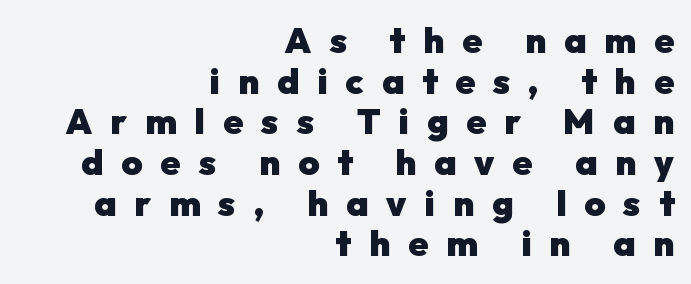
Font category for this specimen: sans-serif. Right-aligned paragraph, ragged on the left. Someone cranked the tracking dial way up on this one. Style check: upright. Glance below the letters and you will spot only blank space.
